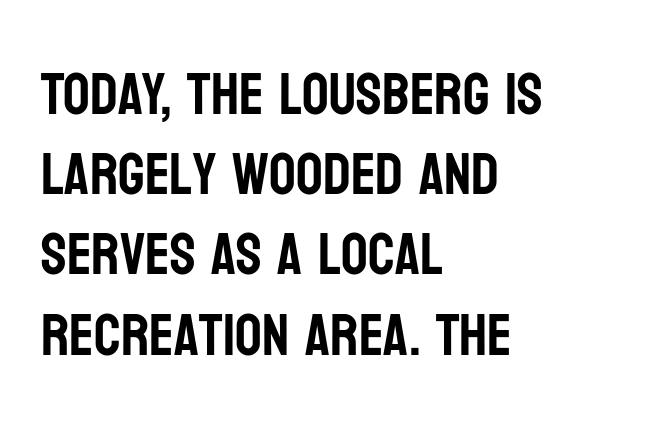
{"serif": "no", "italic": "no", "width": "condensed", "stroke_contrast": "low", "x_height": "large", "monospaced": "no", "underline": "no", "align": "left", "line_spacing": "normal", "line_spacing_ratio": 1.36, "letter_spacing": "normal", "letter_spacing_em": 0.0, "glyph_px": 59}
